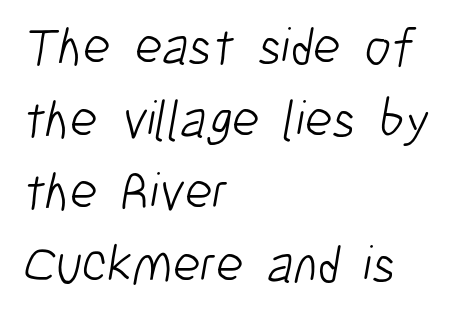
{"serif": "no", "bold": "no", "weight": "light", "width": "condensed", "stroke_contrast": "low", "x_height": "medium", "monospaced": "no", "underline": "no", "align": "left", "line_spacing": "normal", "line_spacing_ratio": 1.37, "letter_spacing": "normal", "letter_spacing_em": 0.0, "glyph_px": 53}
